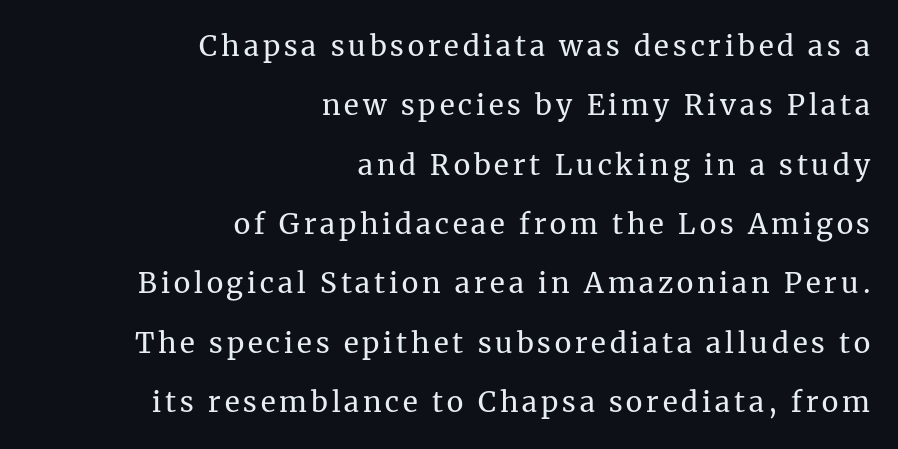
{"serif": "yes", "italic": "no", "bold": "no", "weight": "regular", "width": "normal", "stroke_contrast": "medium", "x_height": "medium", "monospaced": "no", "underline": "no", "align": "right", "line_spacing": "loose", "line_spacing_ratio": 2.12, "glyph_px": 28}
